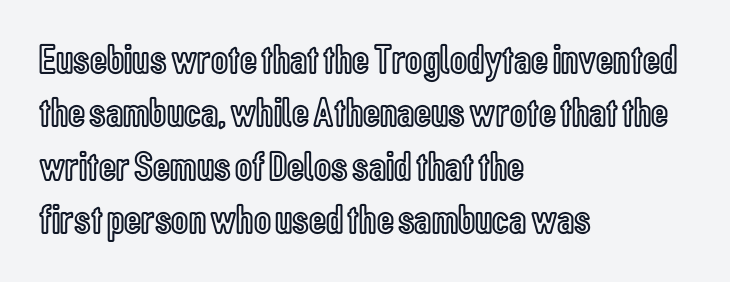
The image shows 42 px condensed type, upright; set left-aligned, normal line spacing (1.27x), normal letter spacing, not underlined; a medium x-height.
